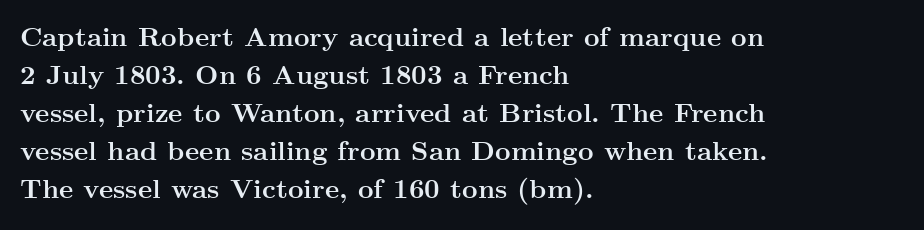
The image shows 27 px bold type, upright; set left-aligned, normal line spacing (1.41x), normal letter spacing, not underlined.
